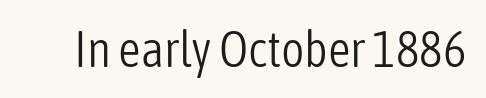
{"serif": "no", "italic": "no", "bold": "no", "weight": "light", "width": "condensed", "stroke_contrast": "low", "x_height": "medium", "monospaced": "no", "underline": "no", "letter_spacing": "normal", "letter_spacing_em": 0.0, "glyph_px": 50}
